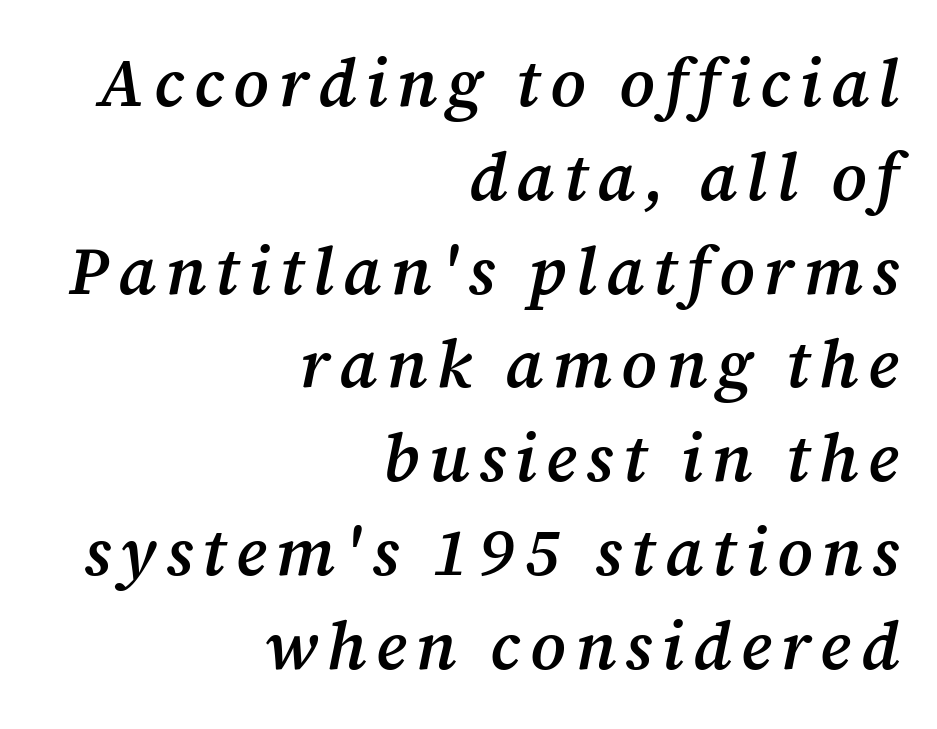
Q: Is the text bold? A: Semi-bold.
Q: Is the text italic (slanted)? A: Yes, it leans right by about 12 degrees.
Q: Is the typeface a serif or a sans-serif typeface? A: Serif.
Q: Is the text underlined? A: No.
Q: How is the paragraph aligned? A: Right-aligned.
Q: Is the spacing between lines tight, normal or loose? A: Normal.
Q: Width (condensed, normal, or wide)? A: Normal.
Q: Stroke contrast? A: Medium.
Q: x-height? A: Medium.
Q: Monospaced? A: No.
